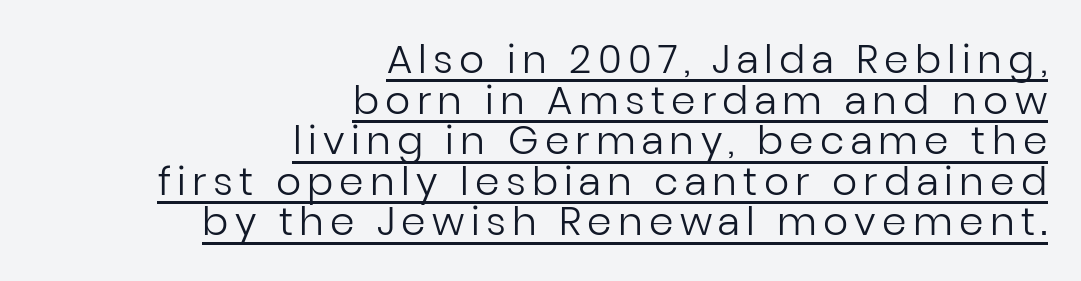
{"serif": "no", "italic": "no", "bold": "no", "weight": "regular", "width": "normal", "stroke_contrast": "low", "x_height": "medium", "monospaced": "no", "underline": "yes", "align": "right", "line_spacing": "tight", "line_spacing_ratio": 1.04, "glyph_px": 39}
